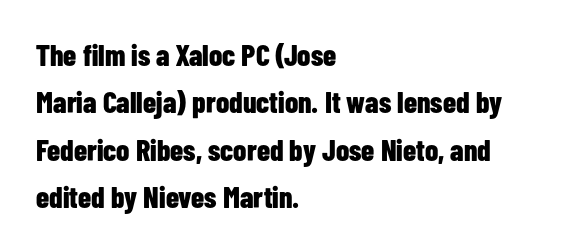
Is there any slant? The stems are plumb. Font category for this specimen: sans-serif. Caption: bold face, heavy strokes. Words float on clear page, feet unadorned. The face used here is proportionally spaced, like ordinary book or web type.
